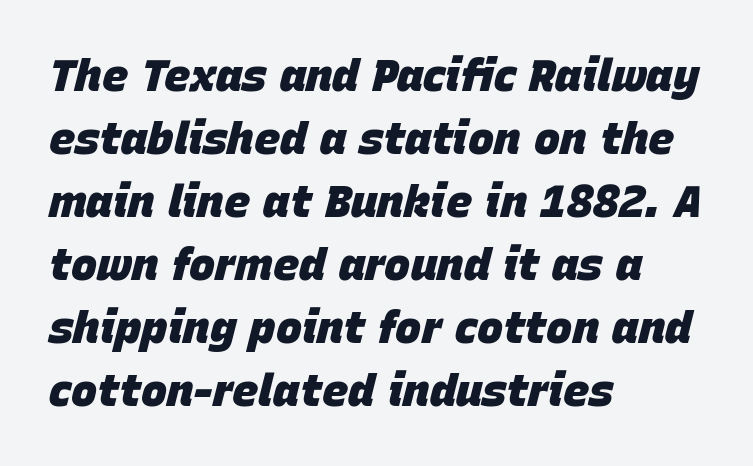
{"italic": "yes", "lean": "right", "slant_degrees": 15, "bold": "yes", "weight": "heavy", "width": "normal", "stroke_contrast": "low", "x_height": "large", "monospaced": "no", "underline": "no", "align": "left", "line_spacing": "normal", "line_spacing_ratio": 1.43, "letter_spacing": "normal", "letter_spacing_em": 0.0, "glyph_px": 44}
